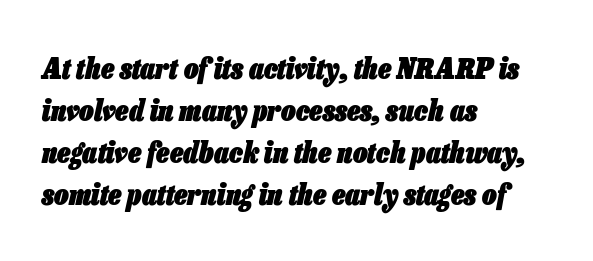
Q: Is the text bold? A: Yes.
Q: Is the text italic (slanted)? A: Yes, it leans right by about 13 degrees.
Q: Is the text underlined? A: No.
Q: How is the paragraph aligned? A: Left-aligned.
Q: Is the spacing between letters normal or unusually wide? A: Normal.
Q: Is the spacing between lines tight, normal or loose? A: Normal.
Q: Width (condensed, normal, or wide)? A: Condensed.
Q: Stroke contrast? A: Low.
Q: x-height? A: Medium.
Q: Monospaced? A: No.
